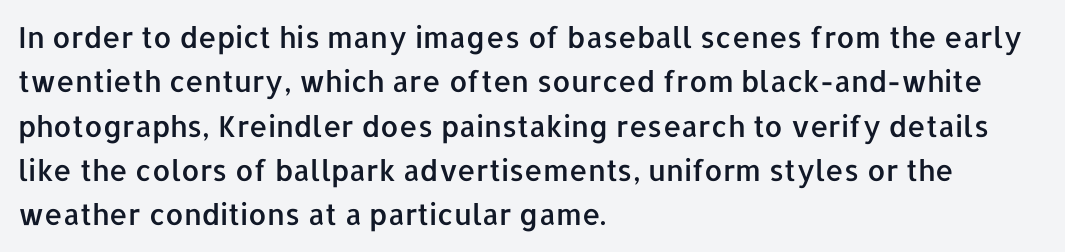
Posture: straight, roman, zero tilt. All the whitespace from short lines collects on the right. Bare-footed words on every line. Summary of vertical rhythm: regular, with standard interline spacing. Looks like regular typesetting: each glyph gets only the width it needs.
